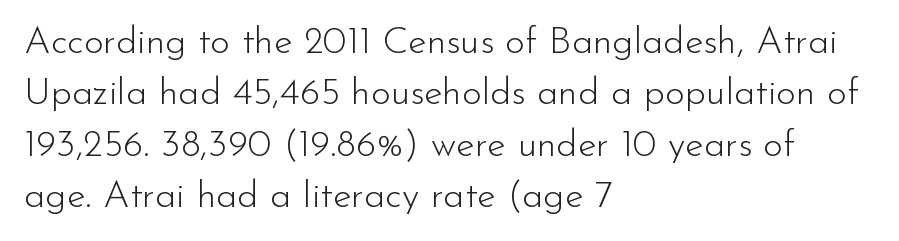
The letters look calm and open, with moderate or lighter stems. Spacing verdict: proportional, widths tailored to each character. Leading matches the norm, producing a regular column. In terms of letterform style, serifs are entirely absent. What stands out about the letter spacing? Nothing — it is the standard amount. Letters rest on an invisible, unmarked baseline.
